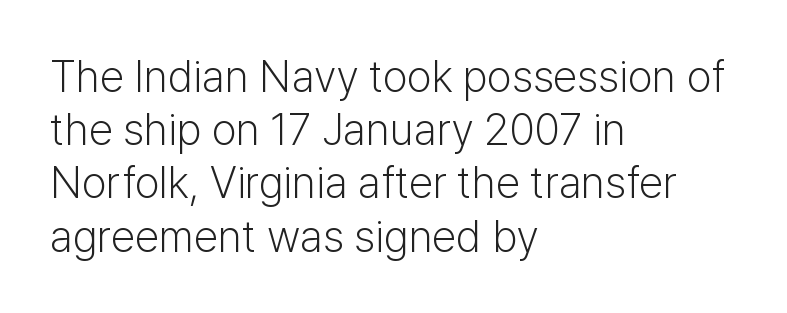
Q: Is the text bold? A: No.
Q: Is the text italic (slanted)? A: No, it is upright.
Q: Is the typeface a serif or a sans-serif typeface? A: Sans-serif.
Q: Is the text underlined? A: No.
Q: How is the paragraph aligned? A: Left-aligned.
Q: Is the spacing between letters normal or unusually wide? A: Normal.
Q: Width (condensed, normal, or wide)? A: Normal.
Q: Stroke contrast? A: Low.
Q: x-height? A: Medium.
Q: Monospaced? A: No.
